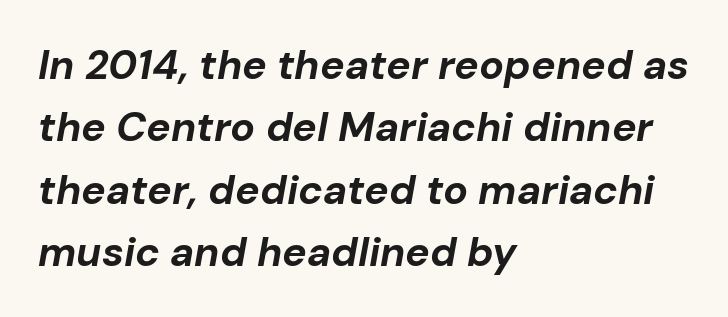
A normal amount of white space separates one row of letters from the next. These lines carry a lot of weight — the face is fully bold. Character widths vary here, with narrow letters taking less room than wide ones. Slanted lettering throughout. Leftover space on each line is placed entirely after the last word.
